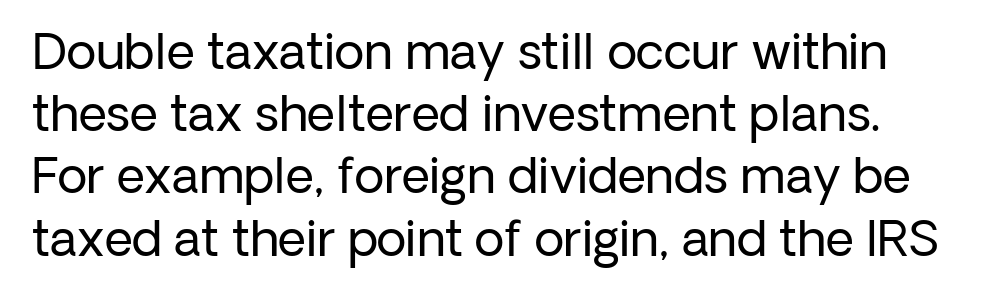
The image shows 49 px regular-weight sans-serif type, upright; set normal line spacing (1.27x), normal letter spacing, not underlined; low stroke contrast and a medium x-height.
